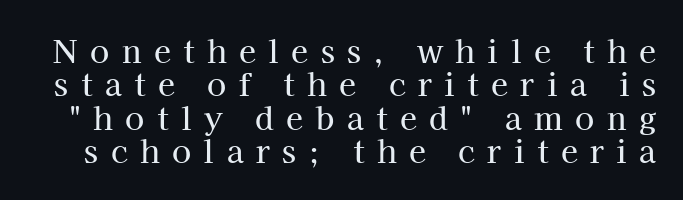
The image shows 31 px serif type, upright; set tight line spacing (1.08x), unusually wide letter spacing (+0.4 em), not underlined; high stroke contrast and a medium x-height.
